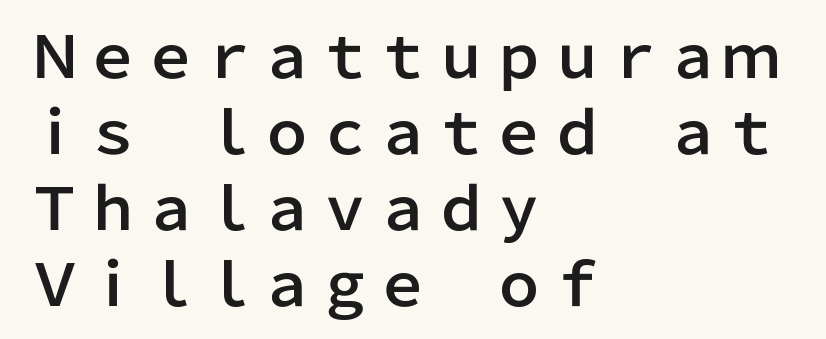
Q: Is the text italic (slanted)? A: No, it is upright.
Q: Is the typeface a serif or a sans-serif typeface? A: Sans-serif.
Q: Is the text underlined? A: No.
Q: How is the paragraph aligned? A: Left-aligned.
Q: Is the spacing between letters normal or unusually wide? A: Normal.
Q: Is the spacing between lines tight, normal or loose? A: Normal.
Q: Width (condensed, normal, or wide)? A: Normal.
Q: Stroke contrast? A: Low.
Q: x-height? A: Medium.
Q: Monospaced? A: No.
